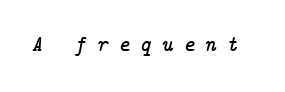
The image shows 22 px text type, italic (leaning right); set unusually wide letter spacing (+0.46 em), not underlined.
